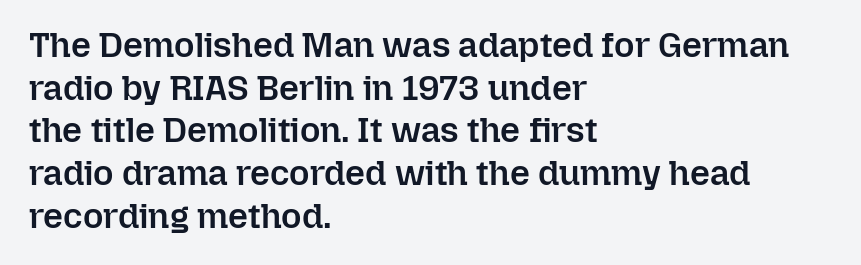
The image shows 35 px semibold type, upright; set left-aligned, line spacing 1.22x, normal letter spacing, not underlined; low stroke contrast and a medium x-height.
